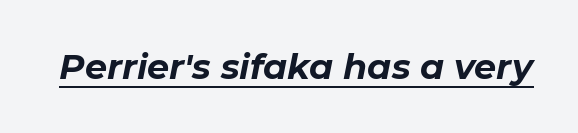
Style check: oblique. Each letter keeps its own natural width here, so spacing adapts to shape. Glance below the letters and you will spot a drawn line. Bold? Absolutely — the strokes are thick and heavy. Tracking value appears to be zero — textbook default spacing.
